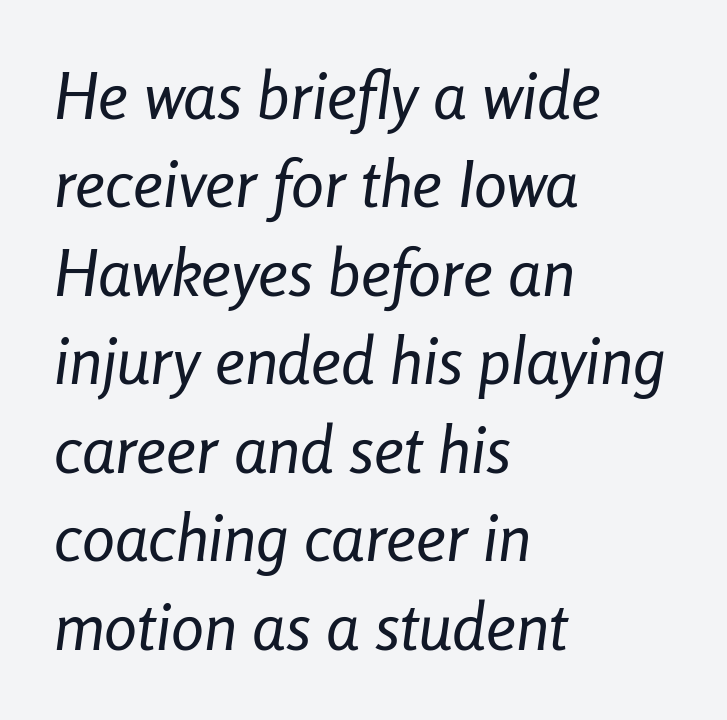
This block has exactly the height ordinary leading produces. Each letter keeps its own natural width here, so spacing adapts to shape. This is oblique type, the kind used for emphasis or titles. Check under the words: just untouched page. Words appear dense and cohesive because spacing is normal. The lines in this sample share a left origin and differ only in where they stop.
